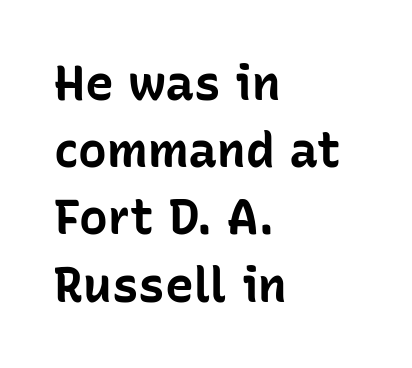
Do the characters align in a grid? No, the font is proportional. Spacing between characters is what you'd get straight out of the box. Strong, thick strokes mark this as bold type. Vertically, the passage feels balanced, rows spaced as you'd expect. Check where the strokes stop: nothing finishes them off — pure sans.
